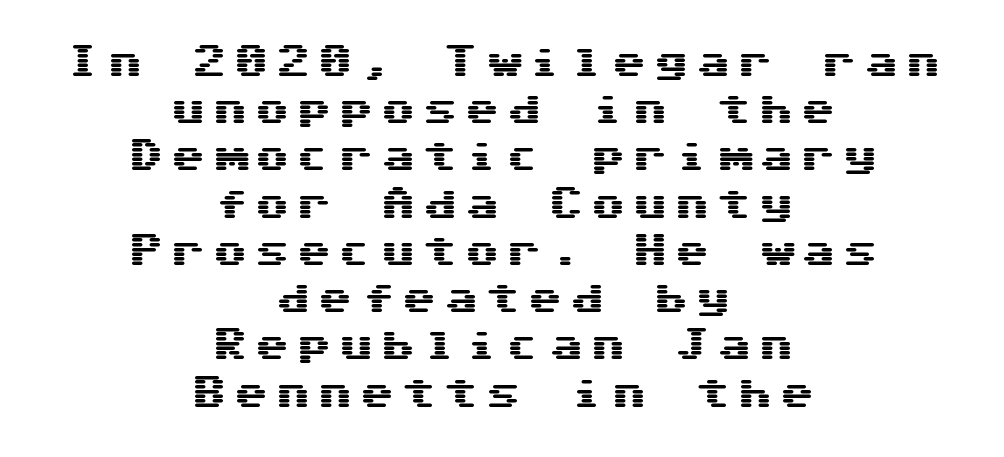
{"serif": "no", "italic": "no", "width": "wide", "stroke_contrast": "medium", "x_height": "medium", "underline": "no", "align": "center", "line_spacing": "normal", "line_spacing_ratio": 1.35, "letter_spacing": "wide", "letter_spacing_em": 0.2, "glyph_px": 35}
